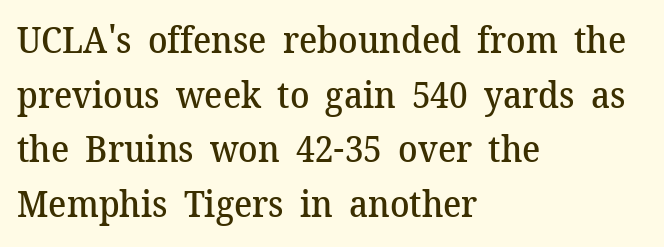
Q: Is the text bold? A: Semi-bold.
Q: Is the text italic (slanted)? A: No, it is upright.
Q: Is the typeface a serif or a sans-serif typeface? A: Serif.
Q: Is the text underlined? A: No.
Q: How is the paragraph aligned? A: Left-aligned.
Q: Is the spacing between letters normal or unusually wide? A: Normal.
Q: Is the spacing between lines tight, normal or loose? A: Normal.
Q: Width (condensed, normal, or wide)? A: Normal.
Q: Stroke contrast? A: Medium.
Q: x-height? A: Medium.
Q: Monospaced? A: No.
